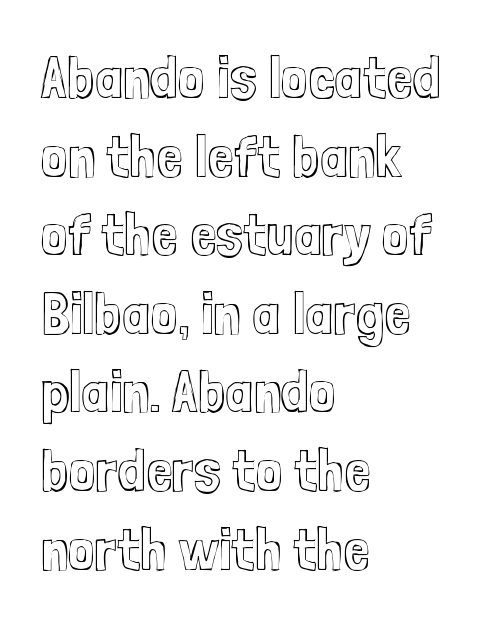
Q: Is the text italic (slanted)? A: No, it is upright.
Q: Is the text underlined? A: No.
Q: How is the paragraph aligned? A: Left-aligned.
Q: Is the spacing between letters normal or unusually wide? A: Normal.
Q: Is the spacing between lines tight, normal or loose? A: Normal.
Q: Width (condensed, normal, or wide)? A: Condensed.
Q: x-height? A: Medium.
Q: Monospaced? A: No.
